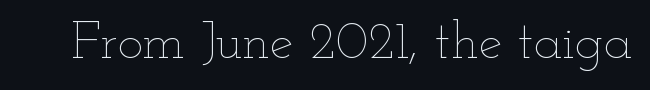
The image shows 53 px thin, wide type, upright; set normal letter spacing, not underlined; low stroke contrast and a small x-height.
